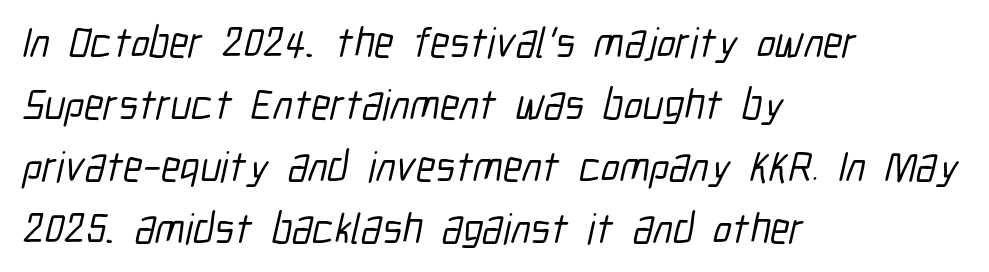
The image shows 43 px condensed sans-serif type; set left-aligned, normal line spacing (1.44x), normal letter spacing, not underlined; low stroke contrast and a medium x-height.
